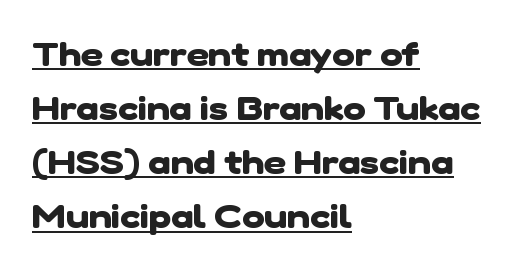
The image shows 34 px heavy sans-serif type; set left-aligned, normal line spacing (1.59x), normal letter spacing, underlined; low stroke contrast and a medium x-height.
